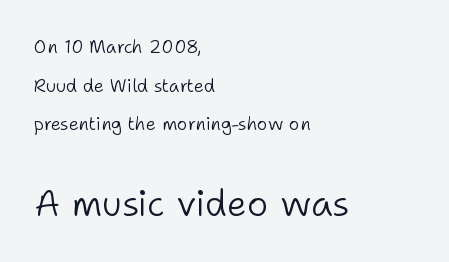
The image shows 36 px light sans-serif type, upright; set left-aligned, loose line spacing (2.15x), normal letter spacing, not underlined; the second (bottom) block is 2.0x larger; low stroke contrast and a medium x-height.
